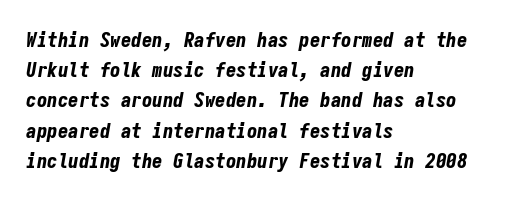
The characters look thick and weighty, a clear bold. Teacher's note: observe the even left margin — that is flush-left alignment. Honestly, the row spacing looks completely unremarkable. Lines of text with bare space underneath.
